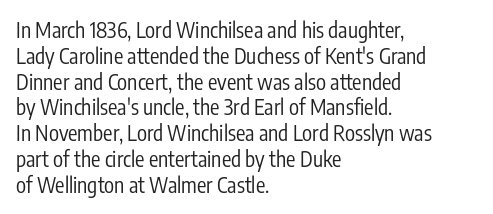
Visually the block forms a straight wall on the left and a jagged coastline on the right. This sample uses plain, unmodified letter spacing. The face looks like a standard text weight, possibly lighter. Check under the words: just untouched page. Does the lettering tilt? It doesn't — this is upright.
